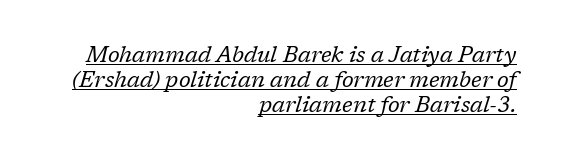
{"italic": "yes", "lean": "right", "slant_degrees": 17, "bold": "no", "underline": "yes", "align": "right", "line_spacing": "tight", "line_spacing_ratio": 1.14, "letter_spacing": "normal", "letter_spacing_em": 0.0, "glyph_px": 22}
